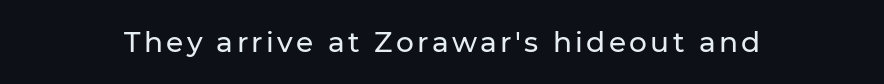
{"serif": "no", "italic": "no", "width": "normal", "stroke_contrast": "low", "x_height": "medium", "monospaced": "no", "underline": "no", "glyph_px": 28}
